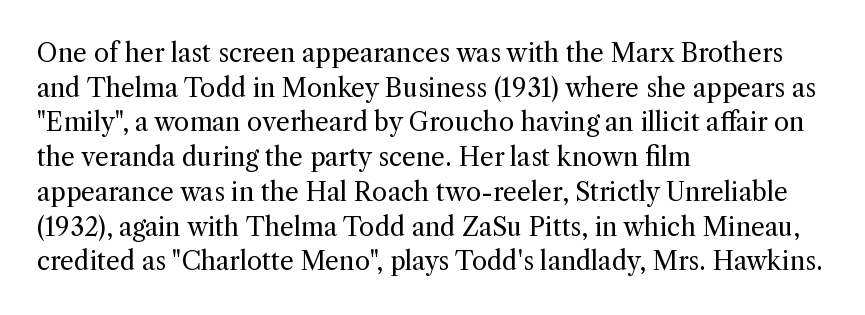
The image shows 25 px text type, upright; set left-aligned, normal line spacing (1.39x), normal letter spacing, not underlined.
